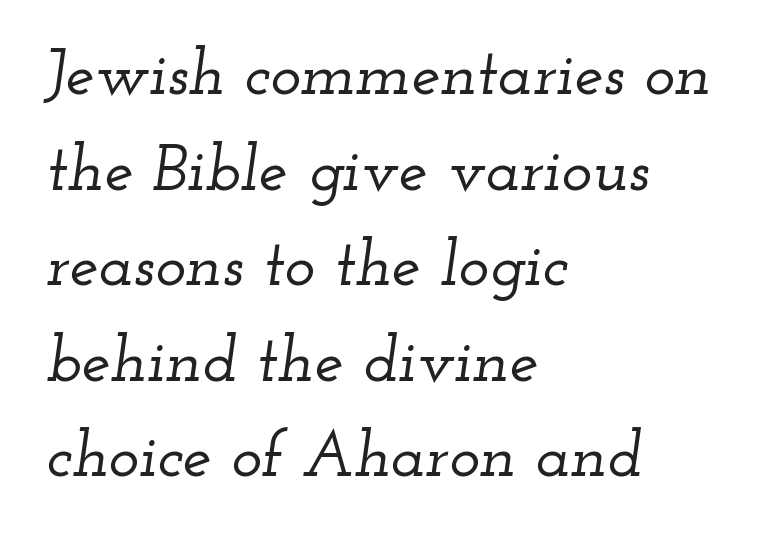
Q: Is the text italic (slanted)? A: Yes, it leans right by about 12 degrees.
Q: Is the typeface a serif or a sans-serif typeface? A: Serif.
Q: Is the text underlined? A: No.
Q: How is the paragraph aligned? A: Left-aligned.
Q: Is the spacing between letters normal or unusually wide? A: Normal.
Q: Is the spacing between lines tight, normal or loose? A: Normal.
Q: Width (condensed, normal, or wide)? A: Wide.
Q: Stroke contrast? A: Low.
Q: x-height? A: Small.
Q: Monospaced? A: No.
